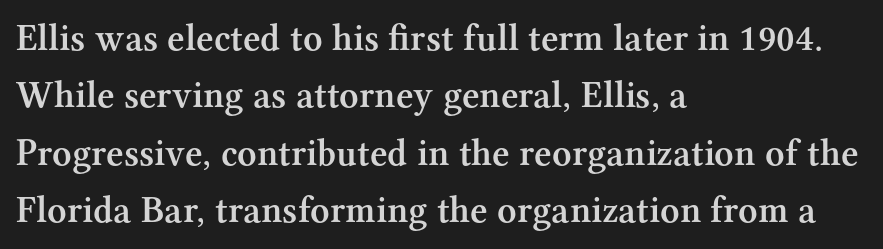
{"serif": "yes", "italic": "no", "bold": "semi", "weight": "semibold", "width": "normal", "stroke_contrast": "medium", "x_height": "medium", "monospaced": "no", "underline": "no", "align": "left", "line_spacing": "normal", "line_spacing_ratio": 1.51, "letter_spacing": "normal", "letter_spacing_em": 0.0, "glyph_px": 38}
